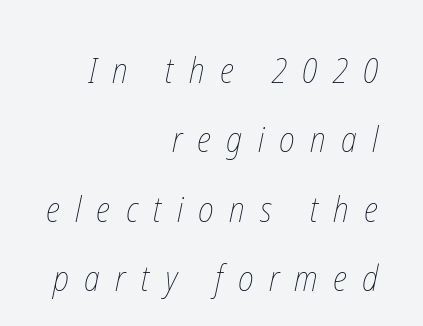
Q: Is the text bold? A: No.
Q: Is the text underlined? A: No.
Q: How is the paragraph aligned? A: Right-aligned.
Q: Is the spacing between letters normal or unusually wide? A: Unusually wide.
Q: Is the spacing between lines tight, normal or loose? A: Loose.
Q: Width (condensed, normal, or wide)? A: Condensed.
Q: Stroke contrast? A: Low.
Q: x-height? A: Medium.
Q: Monospaced? A: No.
